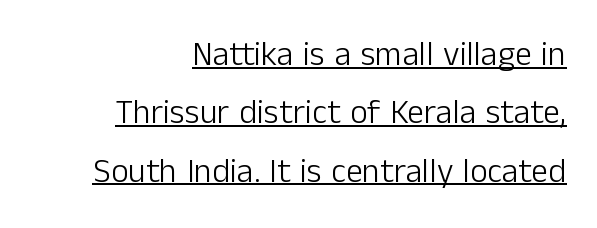
Q: Is the text bold? A: No.
Q: Is the text italic (slanted)? A: No, it is upright.
Q: Is the typeface a serif or a sans-serif typeface? A: Sans-serif.
Q: Is the text underlined? A: Yes.
Q: How is the paragraph aligned? A: Right-aligned.
Q: Is the spacing between letters normal or unusually wide? A: Normal.
Q: Width (condensed, normal, or wide)? A: Normal.
Q: Stroke contrast? A: Low.
Q: x-height? A: Medium.
Q: Monospaced? A: No.
